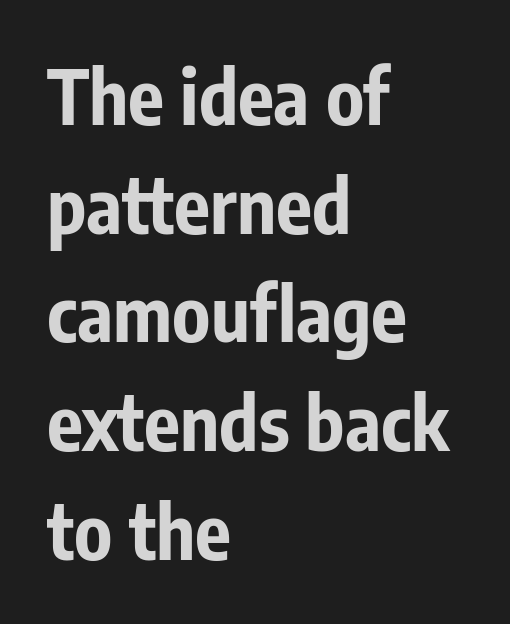
The image shows 75 px bold, condensed sans-serif type, upright; set left-aligned, normal line spacing (1.45x), normal letter spacing, not underlined; low stroke contrast and a medium x-height.
